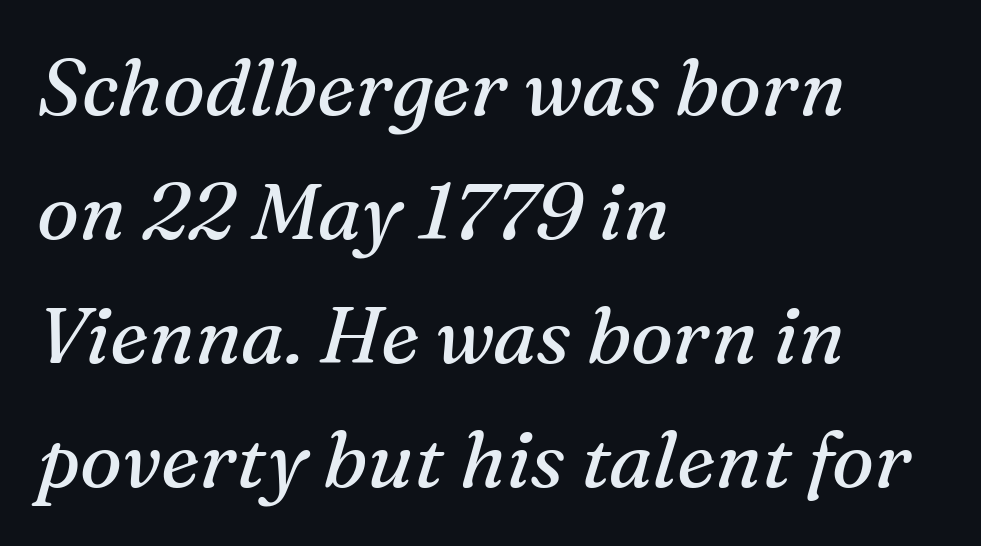
Q: Is the text bold? A: No.
Q: Is the text italic (slanted)? A: Yes, it leans right by about 16 degrees.
Q: Is the typeface a serif or a sans-serif typeface? A: Serif.
Q: Is the text underlined? A: No.
Q: How is the paragraph aligned? A: Left-aligned.
Q: Is the spacing between letters normal or unusually wide? A: Normal.
Q: Is the spacing between lines tight, normal or loose? A: Normal.
Q: Width (condensed, normal, or wide)? A: Normal.
Q: Stroke contrast? A: Medium.
Q: x-height? A: Medium.
Q: Monospaced? A: No.
